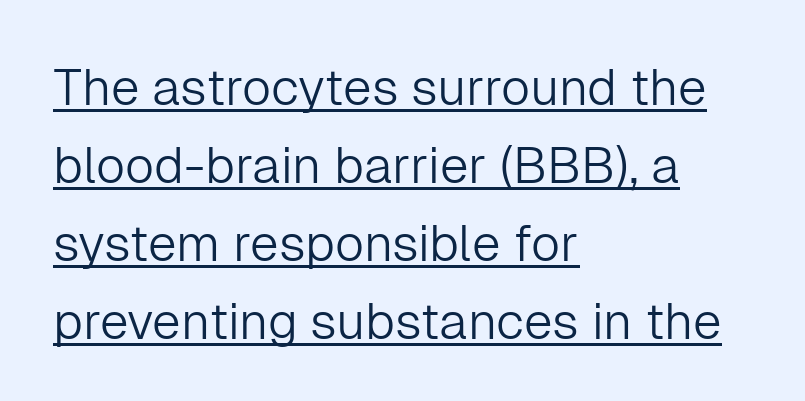
The image shows 51 px light sans-serif type, upright; set left-aligned, normal line spacing (1.53x), normal letter spacing, underlined; low stroke contrast and a medium x-height.
